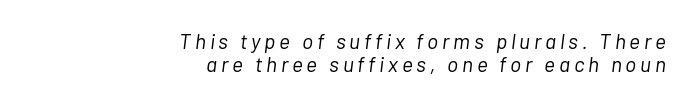
Q: Is the text bold? A: No.
Q: Is the text italic (slanted)? A: Yes, it leans right by about 7 degrees.
Q: Is the text underlined? A: No.
Q: How is the paragraph aligned? A: Right-aligned.
Q: Is the spacing between lines tight, normal or loose? A: Tight.
